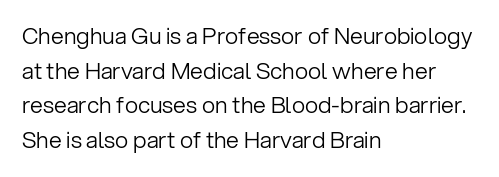
{"italic": "no", "bold": "no", "underline": "no", "align": "left", "line_spacing": "normal", "line_spacing_ratio": 1.51, "letter_spacing": "normal", "letter_spacing_em": 0.0, "glyph_px": 23}
